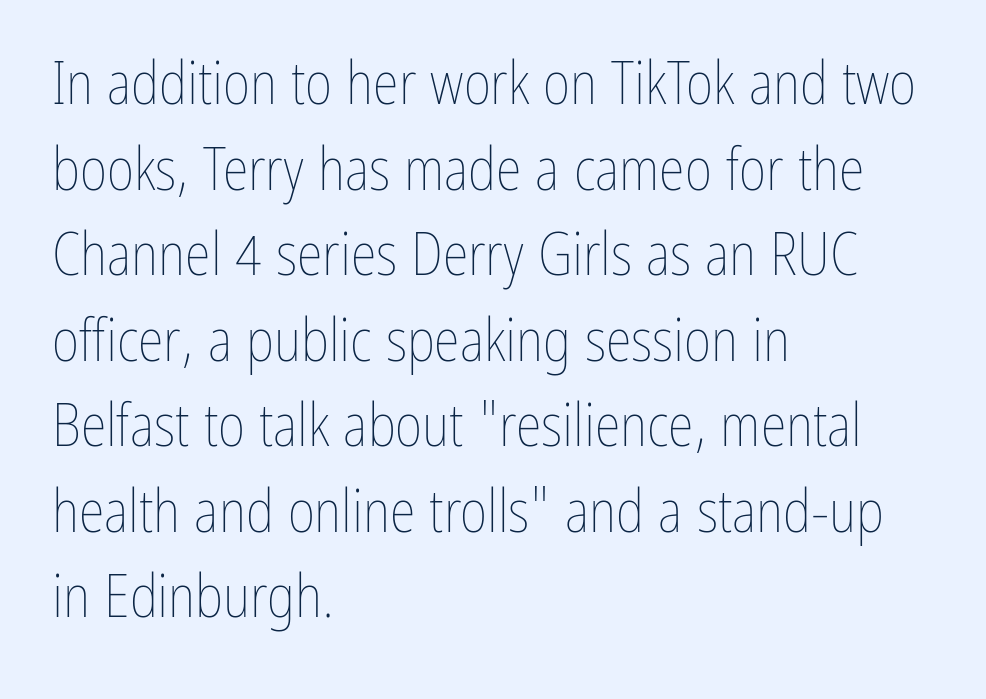
The image shows 59 px thin, condensed type, upright; set left-aligned, normal line spacing (1.45x), normal letter spacing, not underlined; low stroke contrast and a medium x-height.
